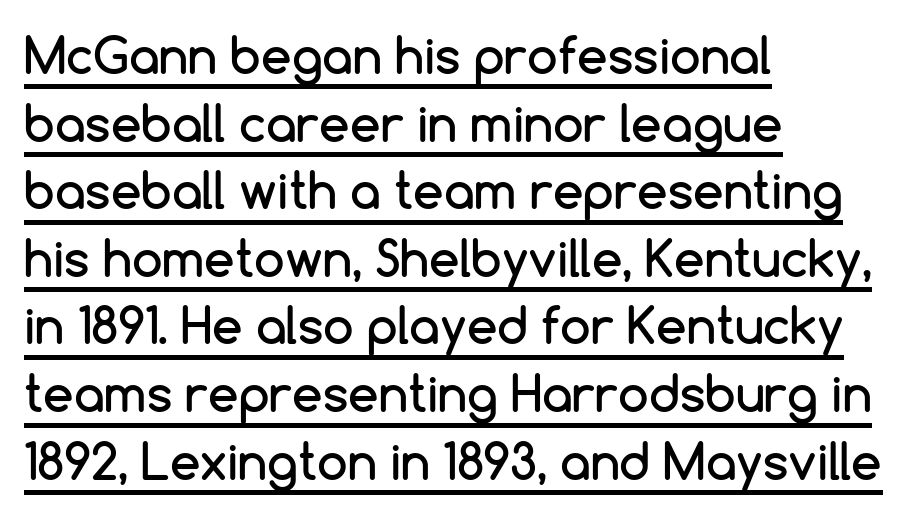
Q: Is the text italic (slanted)? A: No, it is upright.
Q: Is the typeface a serif or a sans-serif typeface? A: Sans-serif.
Q: Is the text underlined? A: Yes.
Q: How is the paragraph aligned? A: Left-aligned.
Q: Is the spacing between letters normal or unusually wide? A: Normal.
Q: Is the spacing between lines tight, normal or loose? A: Normal.
Q: Width (condensed, normal, or wide)? A: Normal.
Q: Stroke contrast? A: Low.
Q: x-height? A: Medium.
Q: Monospaced? A: No.
